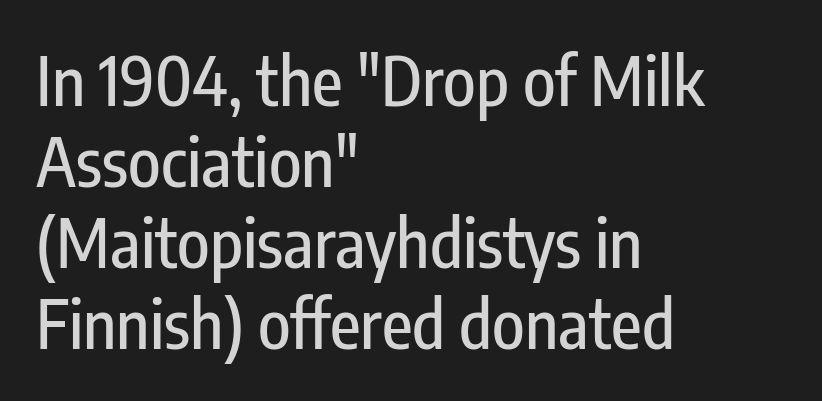
The image shows 67 px condensed sans-serif type, upright; set left-aligned, line spacing 1.21x, normal letter spacing, not underlined; low stroke contrast and a medium x-height.
